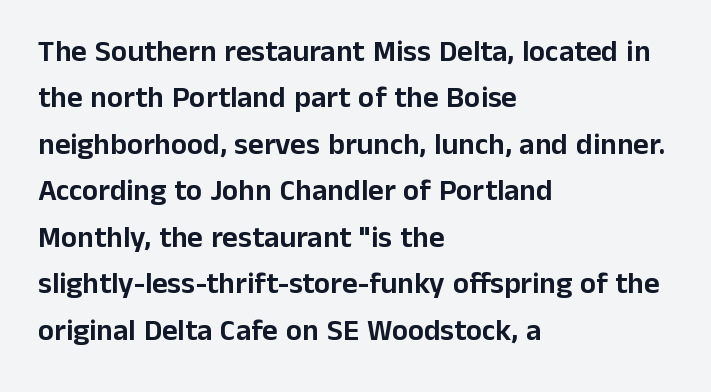
Q: Is the text italic (slanted)? A: No, it is upright.
Q: Is the typeface a serif or a sans-serif typeface? A: Sans-serif.
Q: Is the text underlined? A: No.
Q: How is the paragraph aligned? A: Left-aligned.
Q: Is the spacing between letters normal or unusually wide? A: Normal.
Q: Is the spacing between lines tight, normal or loose? A: Normal.
Q: Width (condensed, normal, or wide)? A: Normal.
Q: Stroke contrast? A: Low.
Q: x-height? A: Medium.
Q: Monospaced? A: No.
